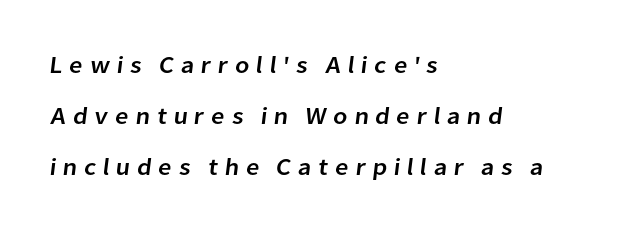
{"underline": "no", "align": "left", "line_spacing": "loose", "line_spacing_ratio": 2.12, "letter_spacing": "wide", "letter_spacing_em": 0.26, "glyph_px": 24}
